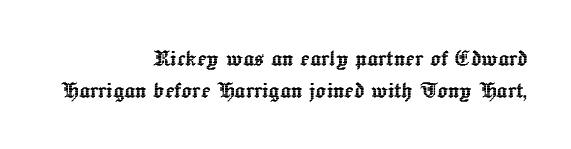
The image shows 27 px text type, upright; set right-aligned, line spacing 1.19x, normal letter spacing, not underlined.
